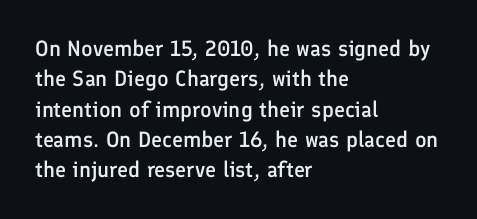
The image shows 22 px text type, upright; set left-aligned, normal line spacing (1.38x), normal letter spacing, not underlined.
